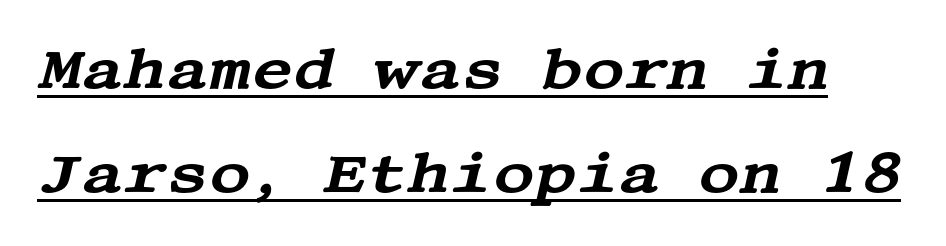
The image shows 57 px wide serif type, italic (leaning right); set line spacing 1.83x, normal letter spacing, underlined; medium stroke contrast and a large x-height.
